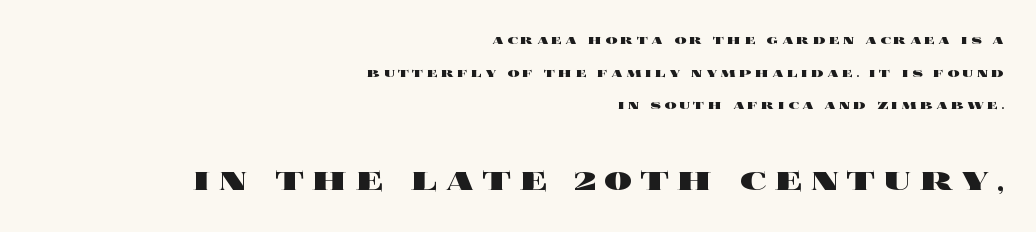
In terms of weight, the rendering is a true, heavy bold. The words here are not underlined. The passage is arranged like a letterhead date or caption credit — flush right. Caption: expanded tracking, letters set apart.
